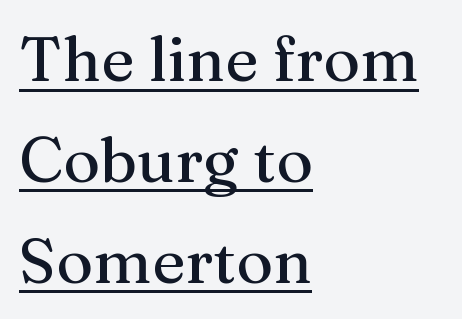
The image shows 63 px serif type, upright; set left-aligned, normal line spacing (1.6x), normal letter spacing, underlined; medium stroke contrast and a medium x-height.
